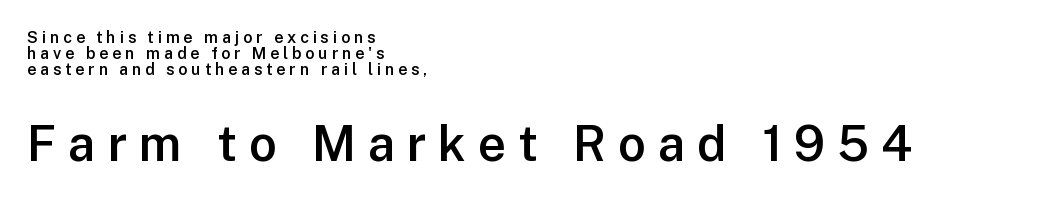
Where is the straight margin? On the left. The sample has been set in demibold, a notch under bold. Posture: vertical. Words float on clear page, feet unadorned.
